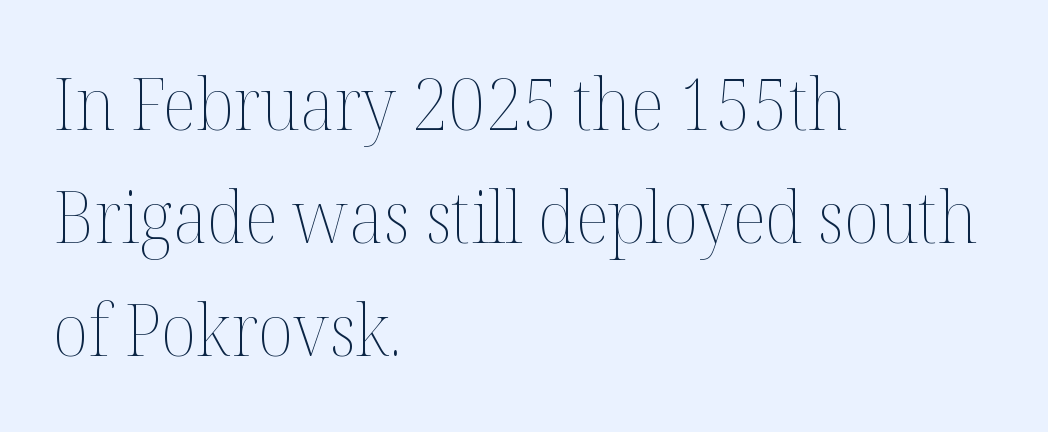
Quick note: interline space is typical. Think of a printed novel: that variable character pitch is what you see here. Is this a heavy cut? Hardly; it is regular or lighter. Caption: multi-line text, flush left, ragged right. Posture: straight, roman, zero tilt.
